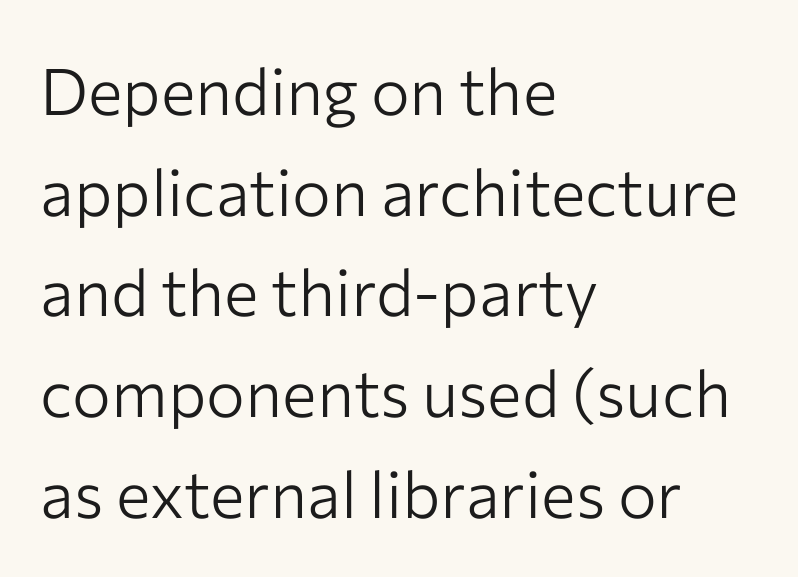
The image shows 65 px light sans-serif type, upright; set left-aligned, normal line spacing (1.55x), normal letter spacing, not underlined; low stroke contrast and a medium x-height.
